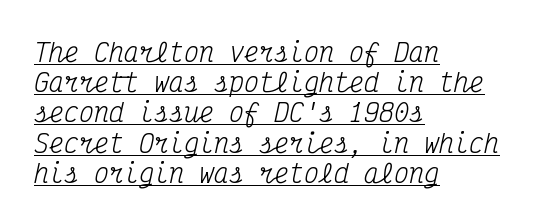
Q: Is the text bold? A: No.
Q: Is the text italic (slanted)? A: Yes, it leans right by about 12 degrees.
Q: Is the text underlined? A: Yes.
Q: How is the paragraph aligned? A: Left-aligned.
Q: Is the spacing between letters normal or unusually wide? A: Normal.
